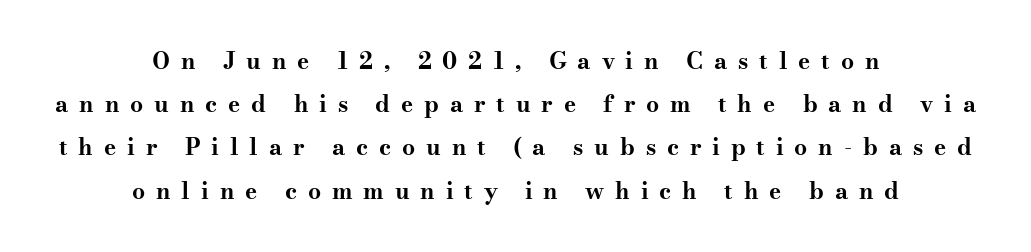
Q: Is the text bold? A: Yes.
Q: Is the text italic (slanted)? A: No, it is upright.
Q: Is the text underlined? A: No.
Q: How is the paragraph aligned? A: Centered.
Q: Is the spacing between letters normal or unusually wide? A: Unusually wide.
